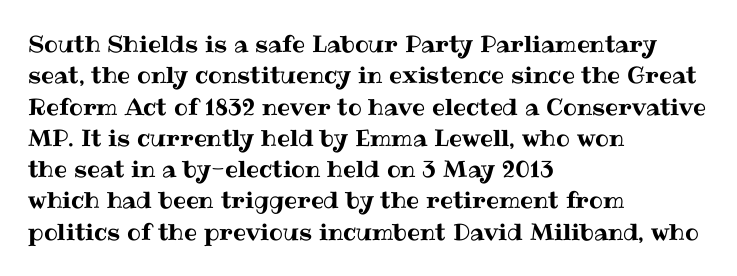
{"italic": "no", "underline": "no", "align": "left", "line_spacing": "normal", "line_spacing_ratio": 1.36, "letter_spacing": "normal", "letter_spacing_em": 0.0, "glyph_px": 23}
